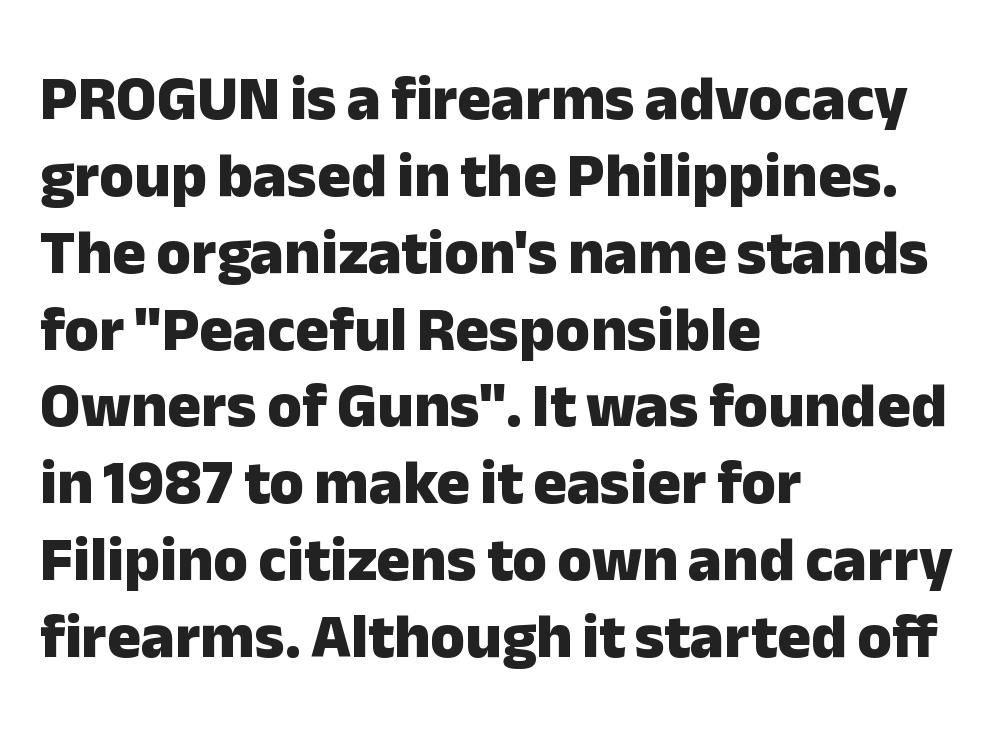
The image shows 63 px heavy sans-serif type, upright; set left-aligned, line spacing 1.22x, normal letter spacing, not underlined; low stroke contrast and a medium x-height.
